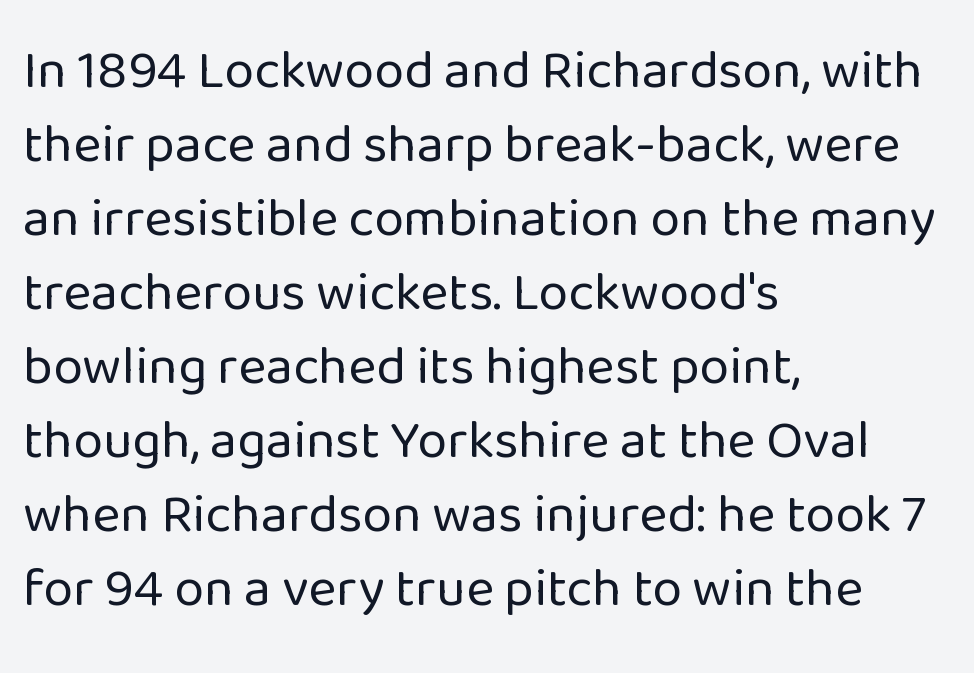
Q: Is the text bold? A: No.
Q: Is the text italic (slanted)? A: No, it is upright.
Q: Is the typeface a serif or a sans-serif typeface? A: Sans-serif.
Q: Is the text underlined? A: No.
Q: How is the paragraph aligned? A: Left-aligned.
Q: Is the spacing between letters normal or unusually wide? A: Normal.
Q: Is the spacing between lines tight, normal or loose? A: Normal.
Q: Width (condensed, normal, or wide)? A: Normal.
Q: Stroke contrast? A: Low.
Q: x-height? A: Medium.
Q: Monospaced? A: No.
